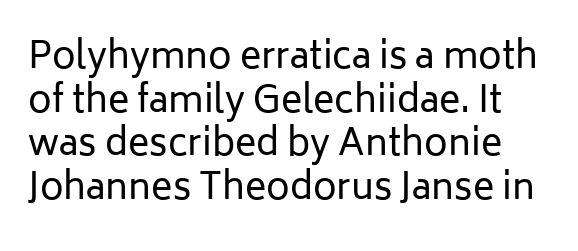
Characters follow at the spacing the type designer built in. This rendering features lettering with no underline. Here the designer chose a conventional face with non-uniform glyph widths. The letterforms sit at book weight or below. It's the straight-up-and-down kind of type. These lines are composed in type without serifs.
